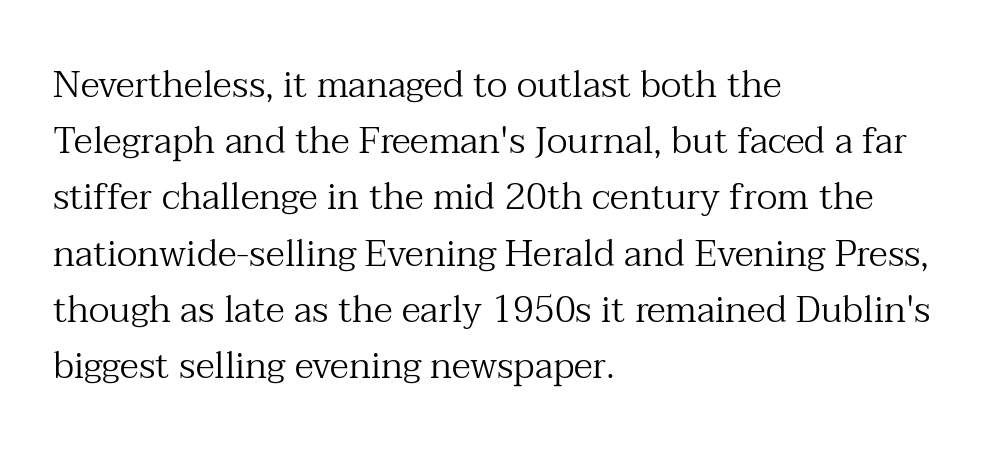
The image shows 37 px regular-weight serif type, upright; set left-aligned, normal line spacing (1.52x), normal letter spacing, not underlined; medium stroke contrast and a medium x-height.
